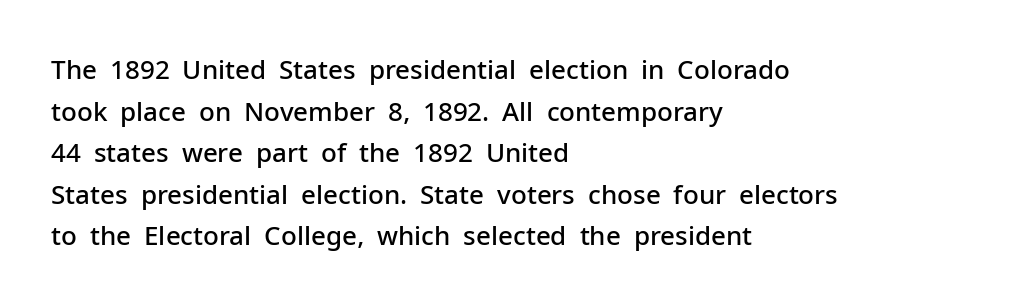
Q: Is the text bold? A: Semi-bold.
Q: Is the text italic (slanted)? A: No, it is upright.
Q: Is the text underlined? A: No.
Q: How is the paragraph aligned? A: Left-aligned.
Q: Is the spacing between letters normal or unusually wide? A: Normal.
Q: Is the spacing between lines tight, normal or loose? A: Normal.
